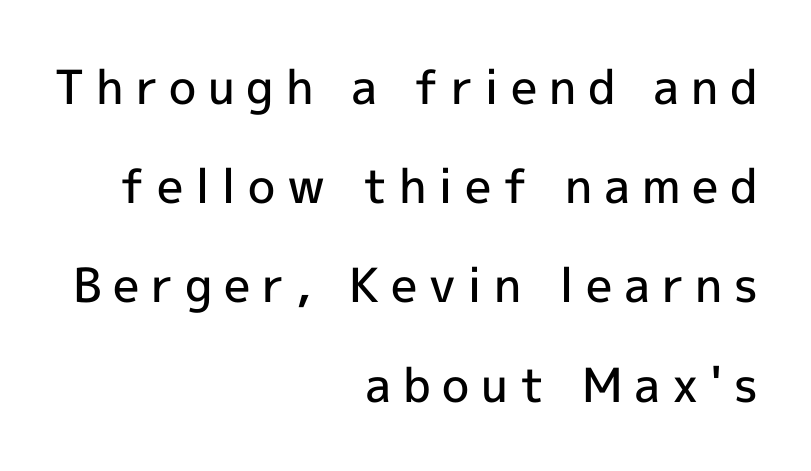
Here the glyphs are tracked loosely, breaking word shapes into spaced letters. No italicization has been applied; the sample stays upright. These lines stack with their right ends in a neat column. You could not count columns in this text — the font is proportionally spaced. Has an underline been added? It has not.
